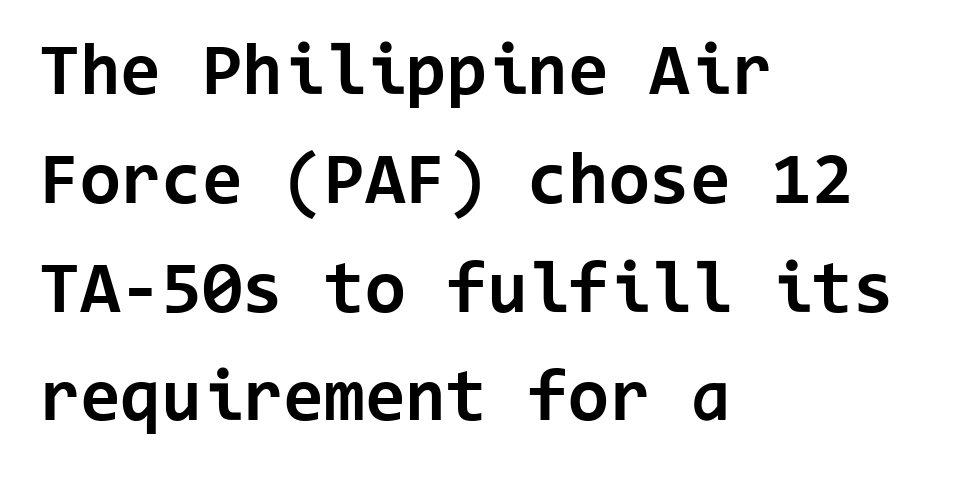
{"serif": "no", "italic": "no", "bold": "yes", "weight": "bold", "width": "normal", "stroke_contrast": "low", "x_height": "medium", "monospaced": "yes", "underline": "no", "align": "left", "line_spacing": "normal", "line_spacing_ratio": 1.47, "letter_spacing": "normal", "letter_spacing_em": 0.0, "glyph_px": 74}
